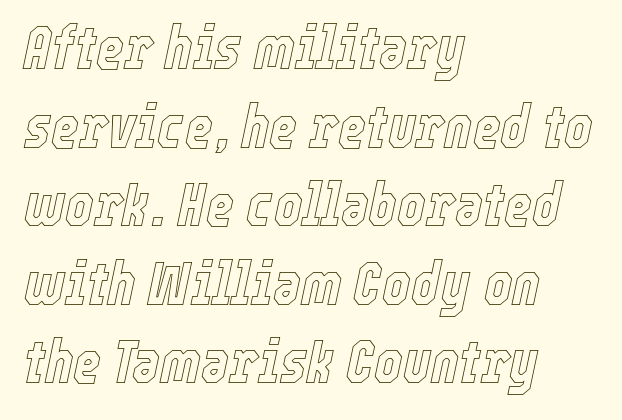
The image shows 60 px condensed type, italic (leaning right); set left-aligned, normal line spacing (1.31x), normal letter spacing, not underlined; a medium x-height.
